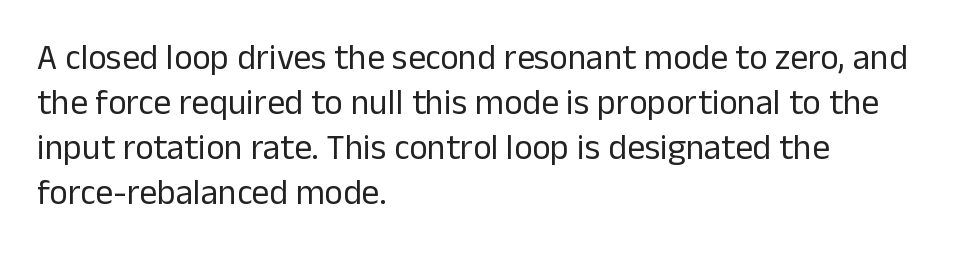
{"serif": "no", "italic": "no", "bold": "no", "weight": "regular", "width": "normal", "stroke_contrast": "low", "x_height": "medium", "monospaced": "no", "underline": "no", "align": "left", "line_spacing": "normal", "line_spacing_ratio": 1.29, "letter_spacing": "normal", "letter_spacing_em": 0.0, "glyph_px": 35}
